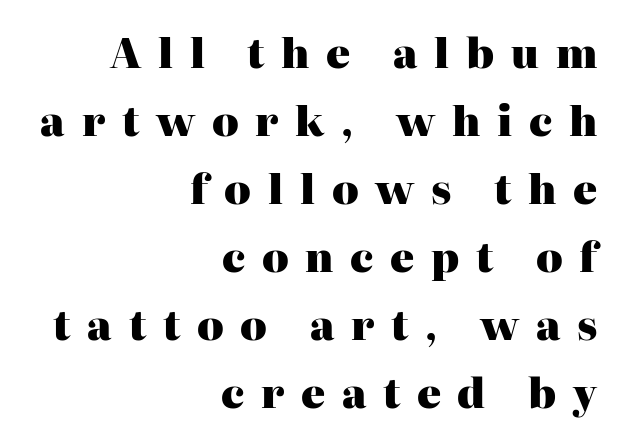
The image shows 40 px heavy serif type, upright; set right-aligned, normal line spacing (1.7x), unusually wide letter spacing (+0.42 em), not underlined; high stroke contrast and a medium x-height.
